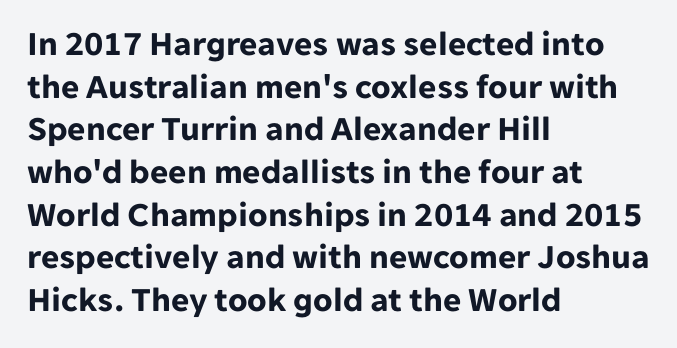
The type family on display is of the sans-serif kind. Every letter is thick-stroked: bold, no question. The setting favours the left margin, as ordinary paragraphs usually do. A clean baseline with only descenders dipping below it.
